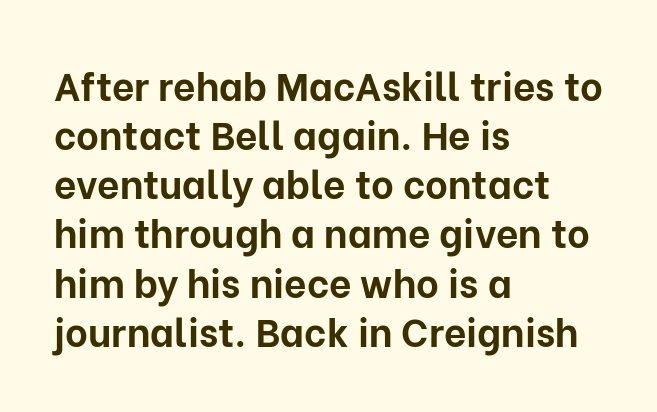
{"serif": "no", "italic": "no", "bold": "yes", "weight": "bold", "width": "normal", "stroke_contrast": "low", "x_height": "medium", "monospaced": "no", "underline": "no", "align": "left", "line_spacing": "normal", "line_spacing_ratio": 1.26, "letter_spacing": "normal", "letter_spacing_em": 0.0, "glyph_px": 39}
